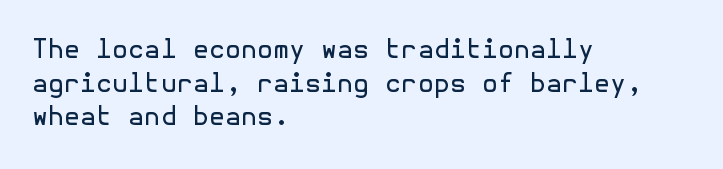
Q: Is the text bold? A: No.
Q: Is the text italic (slanted)? A: No, it is upright.
Q: Is the text underlined? A: No.
Q: How is the paragraph aligned? A: Left-aligned.
Q: Is the spacing between letters normal or unusually wide? A: Normal.
Q: Is the spacing between lines tight, normal or loose? A: Normal.
